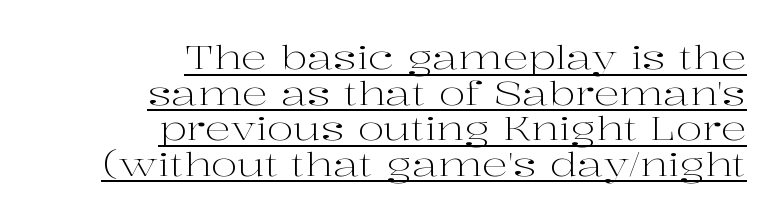
Q: Is the text bold? A: No.
Q: Is the text italic (slanted)? A: No, it is upright.
Q: Is the typeface a serif or a sans-serif typeface? A: Serif.
Q: Is the text underlined? A: Yes.
Q: How is the paragraph aligned? A: Right-aligned.
Q: Is the spacing between letters normal or unusually wide? A: Normal.
Q: Is the spacing between lines tight, normal or loose? A: Tight.
Q: Width (condensed, normal, or wide)? A: Wide.
Q: Stroke contrast? A: High.
Q: x-height? A: Medium.
Q: Monospaced? A: No.
